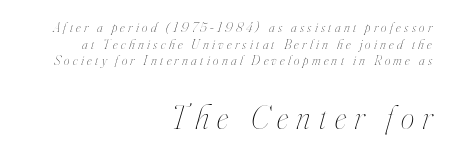
A student would notice the bottom passage is typeset larger than what precedes it. In CSS terms this would be text-align: right. There's an unmistakable incline to the writing here. Just letters on the line, the space beneath them empty.
